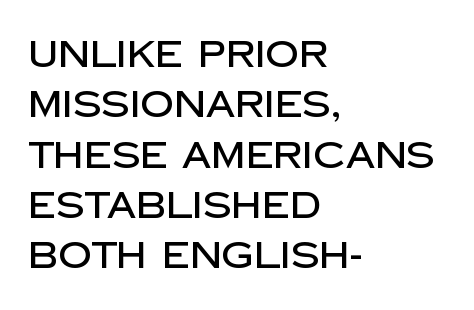
{"serif": "no", "italic": "no", "width": "normal", "stroke_contrast": "low", "x_height": "large", "monospaced": "no", "underline": "no", "align": "left", "line_spacing": "normal", "line_spacing_ratio": 1.36, "letter_spacing": "normal", "letter_spacing_em": 0.0, "glyph_px": 37}
